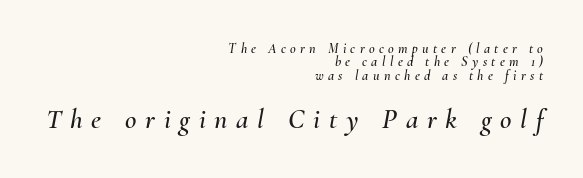
The image shows 28 px text type, italic (leaning right); set right-aligned, tight line spacing (0.95x), unusually wide letter spacing (+0.31 em), not underlined; the second (bottom) block is 2.0x larger; medium stroke contrast and a small x-height.
